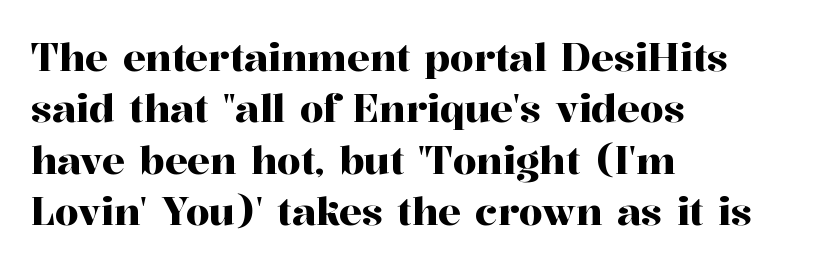
Q: Is the text italic (slanted)? A: No, it is upright.
Q: Is the typeface a serif or a sans-serif typeface? A: Serif.
Q: Is the text underlined? A: No.
Q: How is the paragraph aligned? A: Left-aligned.
Q: Is the spacing between letters normal or unusually wide? A: Normal.
Q: Is the spacing between lines tight, normal or loose? A: Normal.
Q: Width (condensed, normal, or wide)? A: Normal.
Q: Stroke contrast? A: High.
Q: x-height? A: Medium.
Q: Monospaced? A: No.
